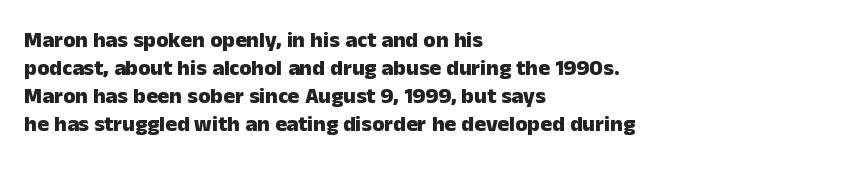
The passage is arranged the way most books set body copy — flush left. No word sits above an underline. Nobody touched the tracking dial on this one. Stroke thickness is high; the sample reads as a true bold.
